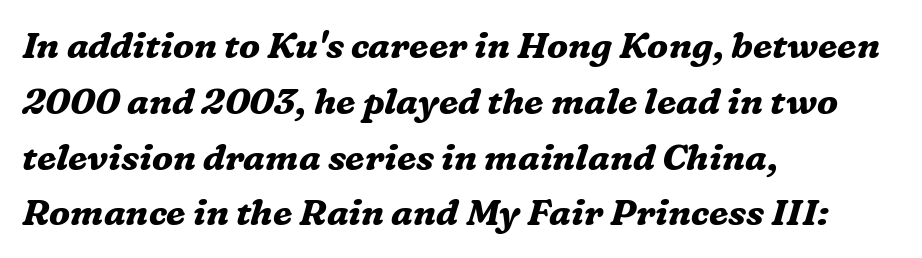
Q: Is the text bold? A: Yes.
Q: Is the text italic (slanted)? A: Yes, it leans right by about 16 degrees.
Q: Is the typeface a serif or a sans-serif typeface? A: Serif.
Q: Is the text underlined? A: No.
Q: How is the paragraph aligned? A: Left-aligned.
Q: Is the spacing between letters normal or unusually wide? A: Normal.
Q: Is the spacing between lines tight, normal or loose? A: Normal.
Q: Width (condensed, normal, or wide)? A: Normal.
Q: Stroke contrast? A: Medium.
Q: x-height? A: Medium.
Q: Monospaced? A: No.
